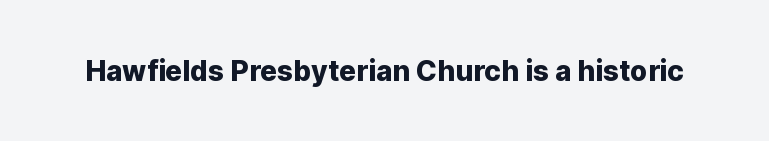
Tracking here is standard; glyphs follow each other at the usual distance. You can tell it's not italic because the verticals are truly vertical. Typographically, this falls in the sans-serif category. The letters advance in unequal steps, a hallmark of proportional type. No word sits above an underline.
